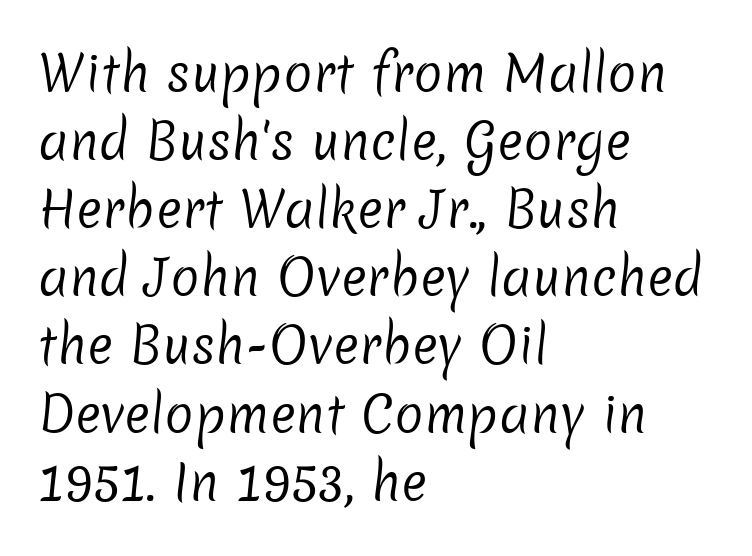
{"serif": "no", "bold": "no", "weight": "regular", "width": "normal", "stroke_contrast": "low", "x_height": "medium", "monospaced": "no", "underline": "no", "align": "left", "line_spacing": "normal", "line_spacing_ratio": 1.39, "letter_spacing": "normal", "letter_spacing_em": 0.0, "glyph_px": 49}
